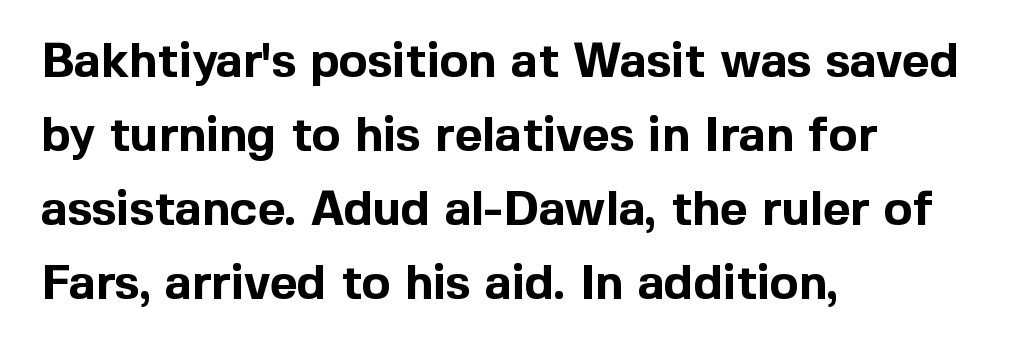
Q: Is the text bold? A: Yes.
Q: Is the text italic (slanted)? A: No, it is upright.
Q: Is the typeface a serif or a sans-serif typeface? A: Sans-serif.
Q: Is the text underlined? A: No.
Q: How is the paragraph aligned? A: Left-aligned.
Q: Is the spacing between letters normal or unusually wide? A: Normal.
Q: Is the spacing between lines tight, normal or loose? A: Normal.
Q: Width (condensed, normal, or wide)? A: Normal.
Q: x-height? A: Medium.
Q: Monospaced? A: No.
